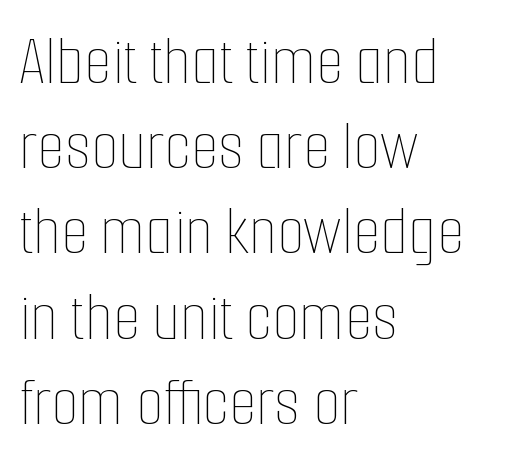
{"italic": "no", "bold": "no", "weight": "thin", "width": "condensed", "stroke_contrast": "low", "x_height": "medium", "monospaced": "no", "underline": "no", "align": "left", "line_spacing_ratio": 1.2, "letter_spacing": "normal", "letter_spacing_em": 0.0, "glyph_px": 71}
